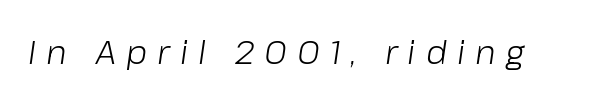
Q: Is the text bold? A: No.
Q: Is the text italic (slanted)? A: Yes, it leans right by about 8 degrees.
Q: Is the text underlined? A: No.
Q: Is the spacing between letters normal or unusually wide? A: Unusually wide.
Q: Width (condensed, normal, or wide)? A: Normal.
Q: Stroke contrast? A: Low.
Q: x-height? A: Medium.
Q: Monospaced? A: No.
